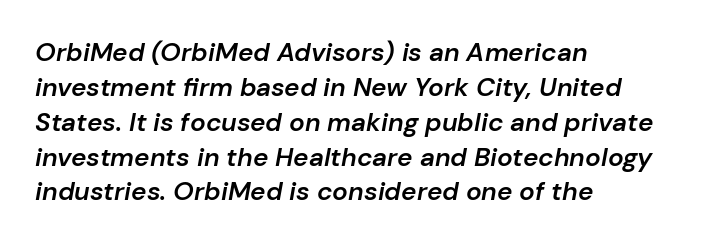
Q: Is the text bold? A: Semi-bold.
Q: Is the text italic (slanted)? A: Yes, it leans right by about 10 degrees.
Q: Is the text underlined? A: No.
Q: How is the paragraph aligned? A: Left-aligned.
Q: Is the spacing between letters normal or unusually wide? A: Normal.
Q: Is the spacing between lines tight, normal or loose? A: Normal.
